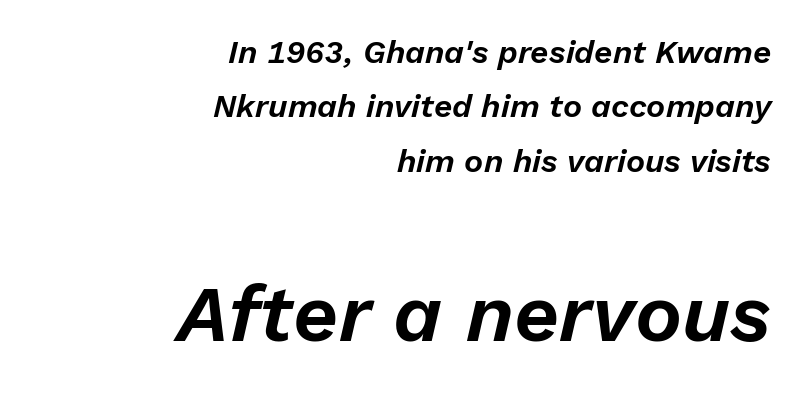
Q: Is the text italic (slanted)? A: Yes, it leans right by about 13 degrees.
Q: Is the text underlined? A: No.
Q: How is the paragraph aligned? A: Right-aligned.
Q: Is the spacing between letters normal or unusually wide? A: Normal.
Q: Is the spacing between lines tight, normal or loose? A: Normal.
Q: Which block of text is set in a larger size, the first (top) or the second (bottom)? A: The second (bottom) one.
Q: Width (condensed, normal, or wide)? A: Normal.
Q: Stroke contrast? A: Low.
Q: x-height? A: Medium.
Q: Monospaced? A: No.
